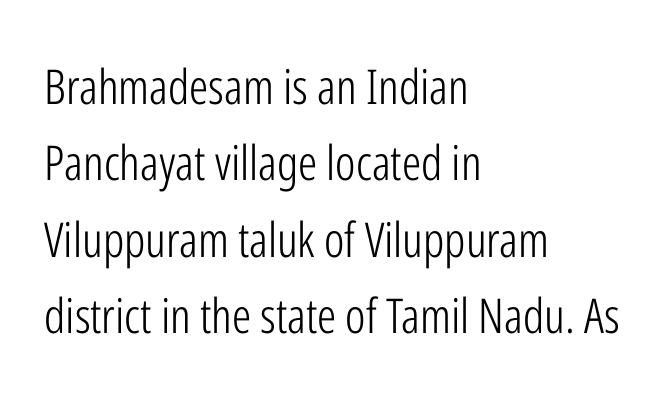
{"serif": "no", "italic": "no", "bold": "no", "weight": "light", "width": "condensed", "stroke_contrast": "low", "x_height": "medium", "monospaced": "no", "underline": "no", "align": "left", "line_spacing": "normal", "line_spacing_ratio": 1.59, "letter_spacing": "normal", "letter_spacing_em": 0.0, "glyph_px": 48}
